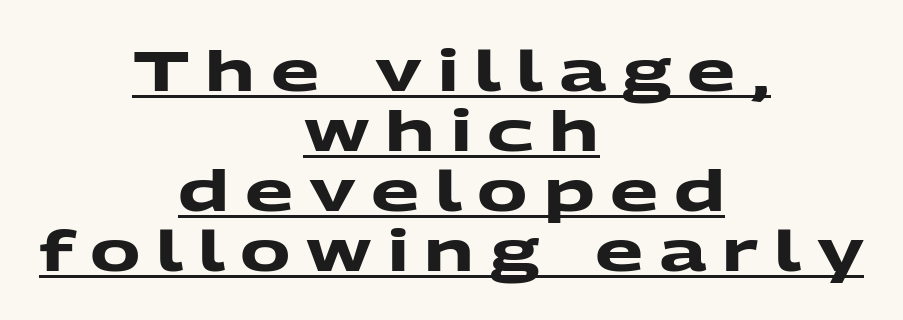
The image shows 56 px heavy, wide sans-serif type; set centered, tight line spacing (1.07x), unusually wide letter spacing (+0.28 em), underlined; medium stroke contrast and a medium x-height.
